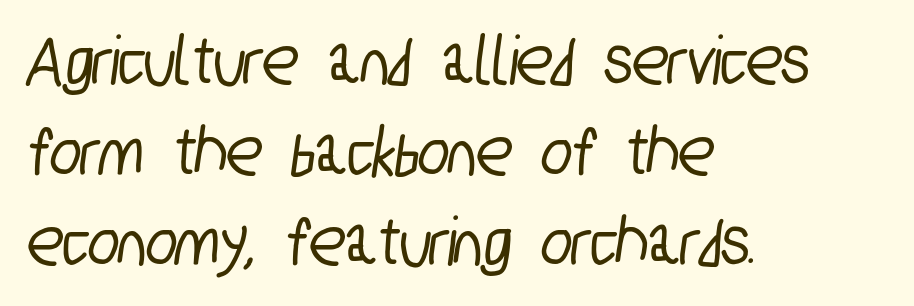
Q: Is the typeface a serif or a sans-serif typeface? A: Sans-serif.
Q: Is the text underlined? A: No.
Q: How is the paragraph aligned? A: Left-aligned.
Q: Is the spacing between letters normal or unusually wide? A: Normal.
Q: Width (condensed, normal, or wide)? A: Condensed.
Q: Stroke contrast? A: Low.
Q: x-height? A: Medium.
Q: Monospaced? A: No.
